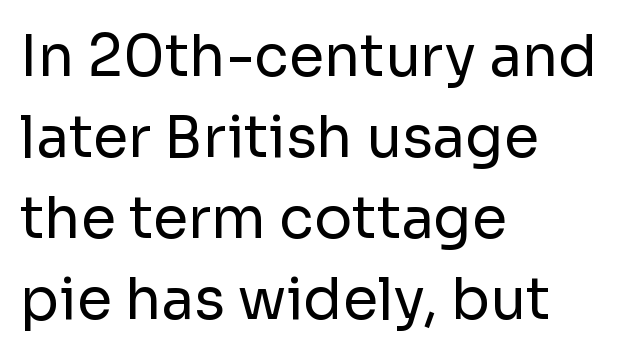
Q: Is the text bold? A: No.
Q: Is the text italic (slanted)? A: No, it is upright.
Q: Is the typeface a serif or a sans-serif typeface? A: Sans-serif.
Q: Is the text underlined? A: No.
Q: How is the paragraph aligned? A: Left-aligned.
Q: Is the spacing between letters normal or unusually wide? A: Normal.
Q: Is the spacing between lines tight, normal or loose? A: Normal.
Q: Width (condensed, normal, or wide)? A: Normal.
Q: Stroke contrast? A: Low.
Q: x-height? A: Medium.
Q: Monospaced? A: No.
